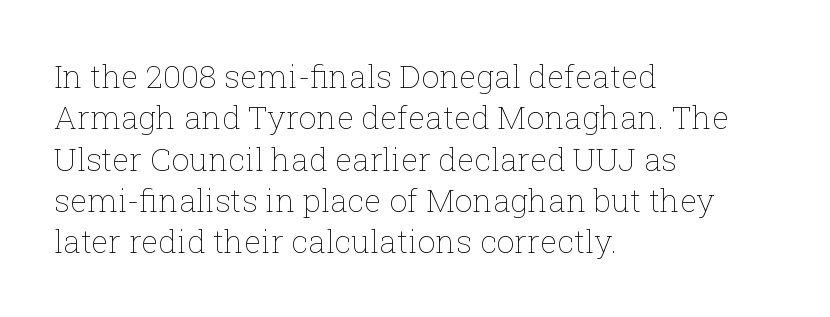
The image shows 32 px thin type, upright; set left-aligned, normal line spacing (1.29x), normal letter spacing, not underlined; low stroke contrast and a medium x-height.
